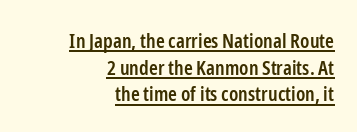
Style check: upright. This rendering uses right alignment, leaving the left contour irregular. The characters look somewhat weighty, a semibold short of true bold. The designer left line spacing at the default.
